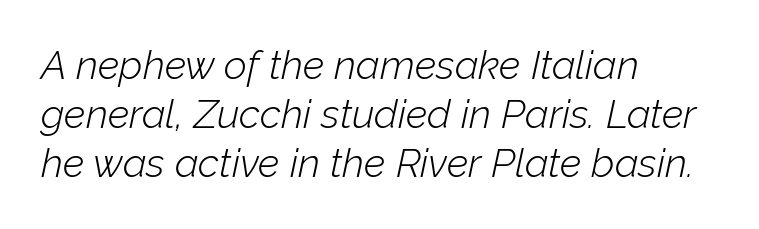
Characters are canted at an angle relative to the baseline's perpendicular. Proportional: the letters do not fall into vertical columns. Every row of glyphs begins at an identical x-position on the left. Students, note that the glyphs here touch the page at normal intervals. Unbolded letterforms with no extra heft.
